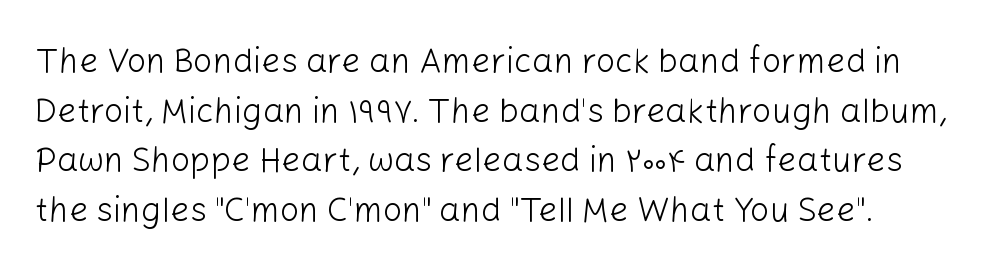
The image shows 34 px light sans-serif type, upright; set normal line spacing (1.46x), normal letter spacing, not underlined; low stroke contrast and a medium x-height.
